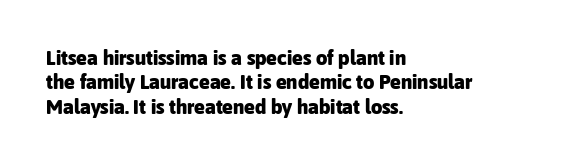
The image shows 20 px bold type, upright; set left-aligned, line spacing 1.22x, normal letter spacing, not underlined.
